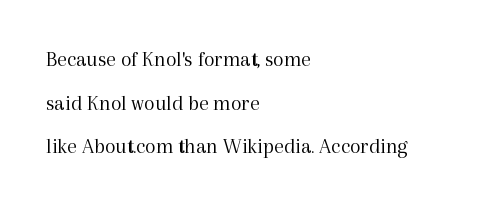
Caption: face not bold, strokes unweighted. The face used here is rendered with its standard letterfit. Characters remain perfectly vertical along every line. Quick note: underline off. Which margin do the lines hug? The left one — the right edge is uneven. Each new line begins a long way beneath the previous one.
